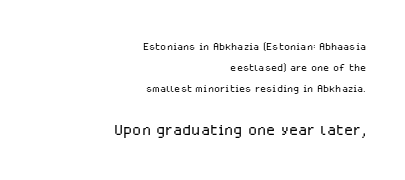
The image shows 21 px text type, upright; set right-aligned, normal line spacing (1.5x), normal letter spacing, not underlined; the second (bottom) block is 1.5x larger.
